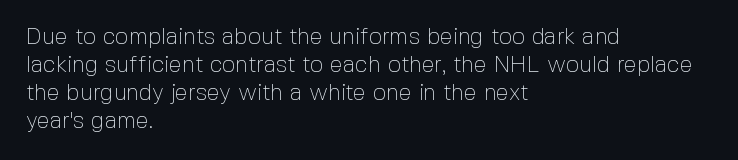
Every stem runs plumb, perpendicular to the baseline. Layout note: lines flush left. Decoration check: the copy has no underline. Short note: letters normally spaced.
